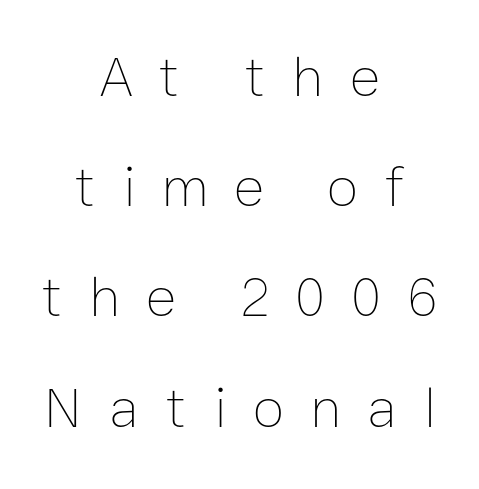
You could fit nearly another row in the gap between these rows. When letters stand straight like this, we call the style roman or upright. This sample has the flowing, uneven cadence of proportional lettering. This reads as an unemphasized weight, regular at the heaviest. Only glyphs here, with clear space below each row.
